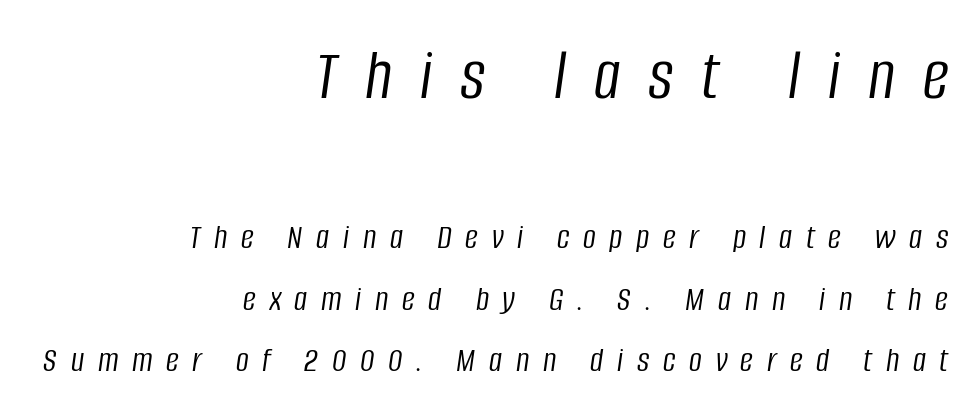
The image shows 73 px light, condensed type, italic (leaning right); set right-aligned, line spacing 1.71x, unusually wide letter spacing (+0.38 em), not underlined; the first (top) block is 2.03x larger; low stroke contrast and a large x-height.
